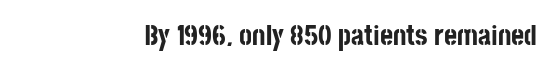
The rendering uses natural spacing where letterforms have individual widths. Note: no serifs on the glyphs. Caption: bold face, heavy strokes. The zone under the glyphs is completely vacant. This sample uses plain, unmodified letter spacing.
